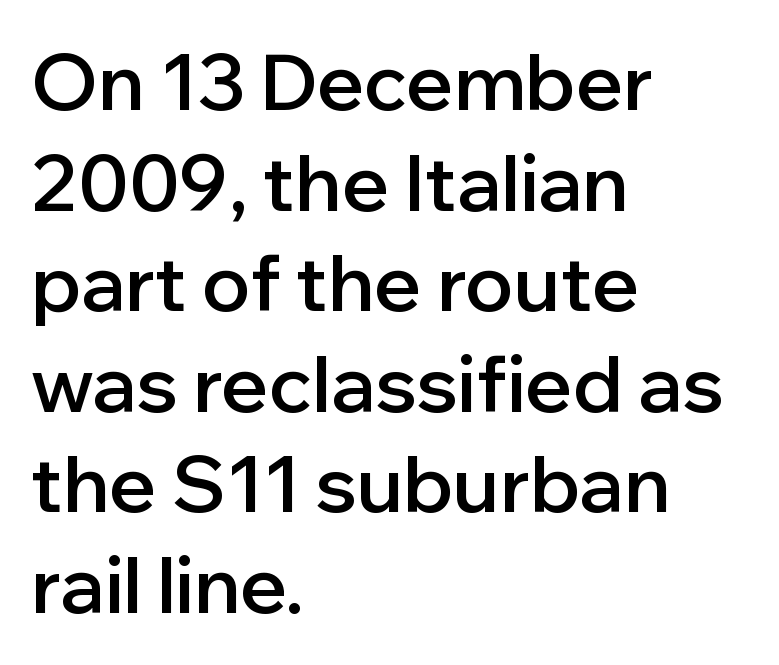
Q: Is the text bold? A: Semi-bold.
Q: Is the text italic (slanted)? A: No, it is upright.
Q: Is the typeface a serif or a sans-serif typeface? A: Sans-serif.
Q: Is the text underlined? A: No.
Q: How is the paragraph aligned? A: Left-aligned.
Q: Is the spacing between letters normal or unusually wide? A: Normal.
Q: Is the spacing between lines tight, normal or loose? A: Normal.
Q: Width (condensed, normal, or wide)? A: Normal.
Q: Stroke contrast? A: Low.
Q: x-height? A: Medium.
Q: Monospaced? A: No.
